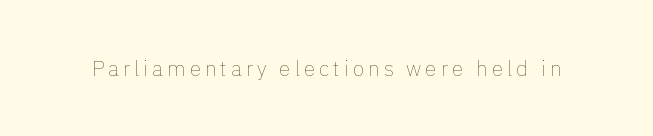
Nope, not italic — everything's standing straight. Weight: regular or lighter. This rendering features lettering with no underline.
